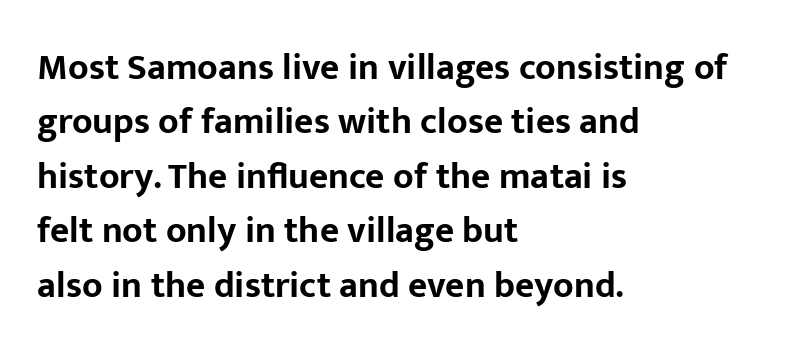
Q: Is the text bold? A: Yes.
Q: Is the text italic (slanted)? A: No, it is upright.
Q: Is the typeface a serif or a sans-serif typeface? A: Sans-serif.
Q: Is the text underlined? A: No.
Q: How is the paragraph aligned? A: Left-aligned.
Q: Is the spacing between letters normal or unusually wide? A: Normal.
Q: Is the spacing between lines tight, normal or loose? A: Normal.
Q: Width (condensed, normal, or wide)? A: Normal.
Q: Stroke contrast? A: Low.
Q: x-height? A: Medium.
Q: Monospaced? A: No.
